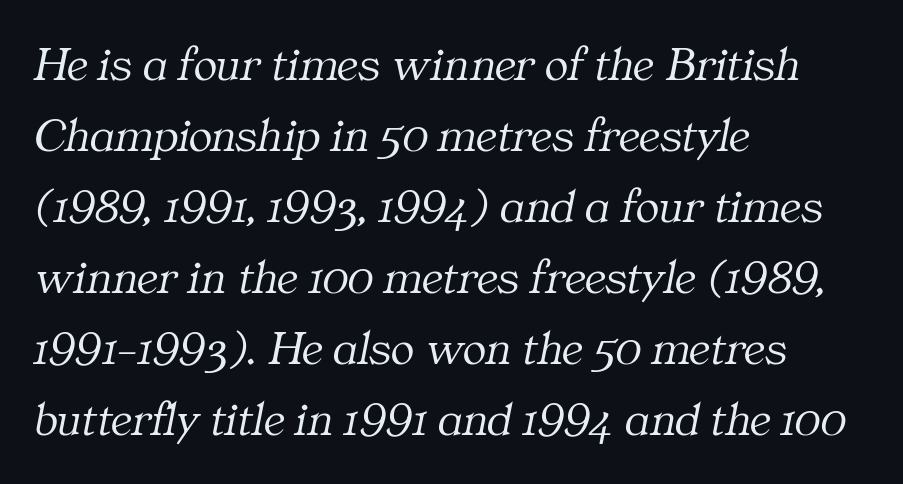
The image shows 49 px light serif type, italic (leaning right); set left-aligned, normal line spacing (1.45x), normal letter spacing, not underlined; medium stroke contrast and a medium x-height.
